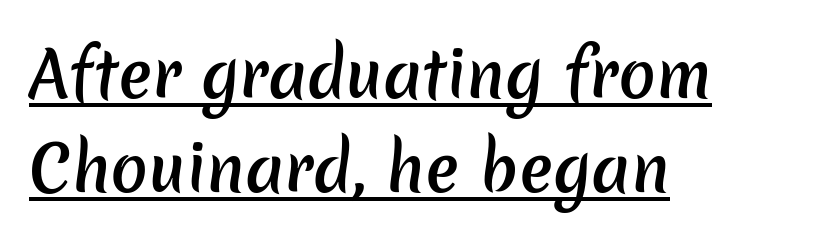
Q: Is the text bold? A: Semi-bold.
Q: Is the typeface a serif or a sans-serif typeface? A: Sans-serif.
Q: Is the text underlined? A: Yes.
Q: How is the paragraph aligned? A: Left-aligned.
Q: Is the spacing between letters normal or unusually wide? A: Normal.
Q: Is the spacing between lines tight, normal or loose? A: Normal.
Q: Width (condensed, normal, or wide)? A: Normal.
Q: Stroke contrast? A: Low.
Q: x-height? A: Medium.
Q: Monospaced? A: No.
